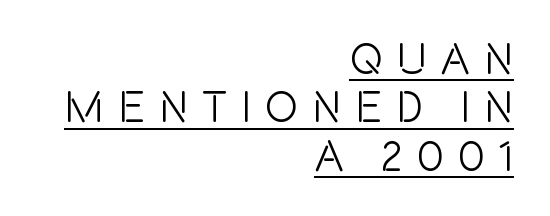
{"serif": "no", "italic": "no", "width": "condensed", "x_height": "large", "monospaced": "no", "underline": "yes", "align": "right", "line_spacing": "tight", "line_spacing_ratio": 1.1, "letter_spacing": "wide", "letter_spacing_em": 0.32, "glyph_px": 44}
